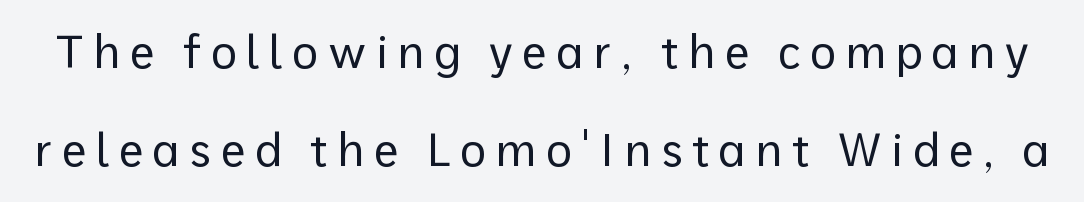
{"serif": "no", "italic": "no", "bold": "no", "weight": "regular", "width": "normal", "stroke_contrast": "low", "x_height": "medium", "monospaced": "no", "underline": "no", "line_spacing": "loose", "line_spacing_ratio": 2.18, "letter_spacing": "wide", "letter_spacing_em": 0.21, "glyph_px": 45}
